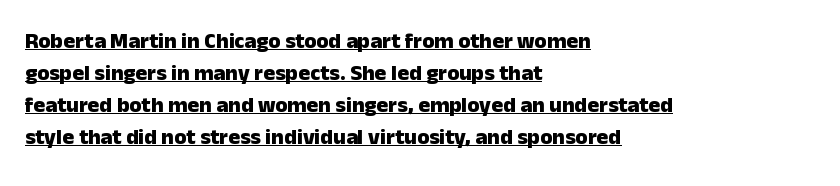
The image shows 22 px bold type, upright; set left-aligned, normal line spacing (1.46x), normal letter spacing, underlined.
